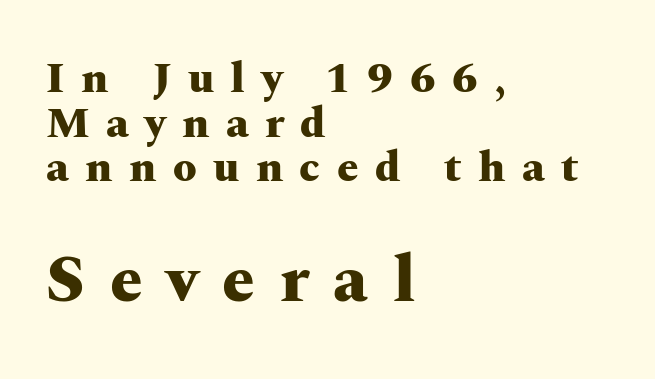
The image shows 65 px heavy, wide serif type, upright; set left-aligned, tight line spacing (1.04x), unusually wide letter spacing (+0.38 em), not underlined; the second (bottom) block is 1.51x larger; medium stroke contrast and a medium x-height.
